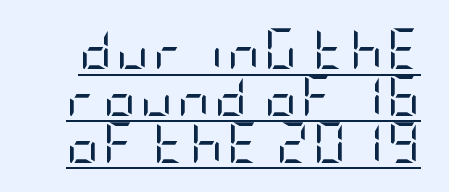
Q: Is the text bold? A: No.
Q: Is the text italic (slanted)? A: No, it is upright.
Q: Is the typeface a serif or a sans-serif typeface? A: Sans-serif.
Q: Is the text underlined? A: Yes.
Q: Width (condensed, normal, or wide)? A: Condensed.
Q: Stroke contrast? A: Low.
Q: x-height? A: Large.
